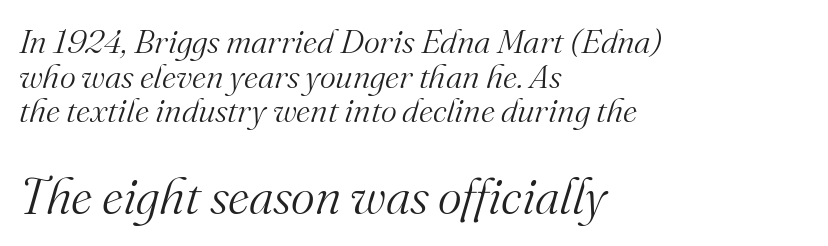
The characters are drawn with everyday or finer stroke widths. Observe the lean: these are italic letterforms. These lines are rendered in a variable-pitch font. Horizontal alignment here is leftward, the default for most running prose.
